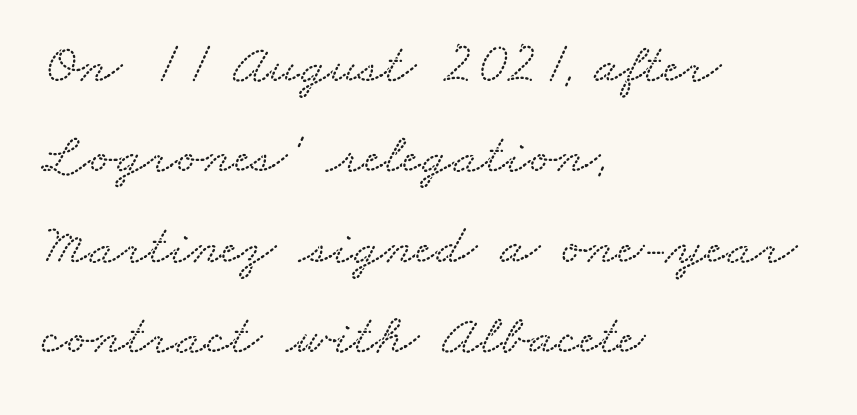
Regarding leading, the lines here are spaced in the standard way. In terms of letterform style, serifs are clearly present. Note the varied advance widths — an 'i' is clearly narrower than an 'm'. The lines are quadded left.
